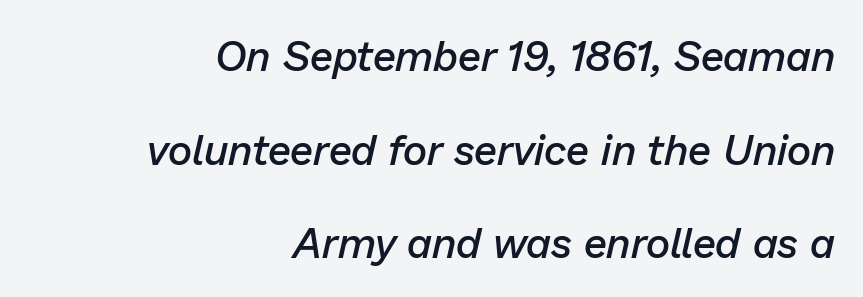
Q: Is the text bold? A: Semi-bold.
Q: Is the text italic (slanted)? A: Yes, it leans right by about 13 degrees.
Q: Is the text underlined? A: No.
Q: How is the paragraph aligned? A: Right-aligned.
Q: Is the spacing between letters normal or unusually wide? A: Normal.
Q: Is the spacing between lines tight, normal or loose? A: Loose.
Q: Width (condensed, normal, or wide)? A: Normal.
Q: Stroke contrast? A: Low.
Q: x-height? A: Medium.
Q: Monospaced? A: No.
